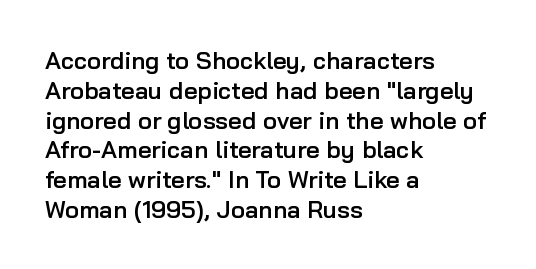
The image shows 24 px text type, upright; set left-aligned, line spacing 1.24x, normal letter spacing, not underlined.
